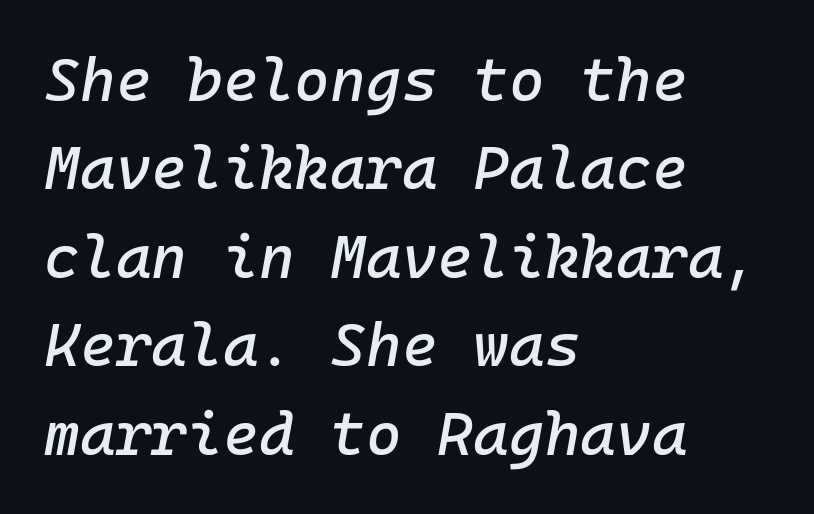
{"italic": "yes", "lean": "right", "slant_degrees": 10, "width": "normal", "stroke_contrast": "low", "x_height": "medium", "monospaced": "yes", "underline": "no", "align": "left", "line_spacing": "normal", "line_spacing_ratio": 1.45, "letter_spacing": "normal", "letter_spacing_em": 0.0, "glyph_px": 61}
